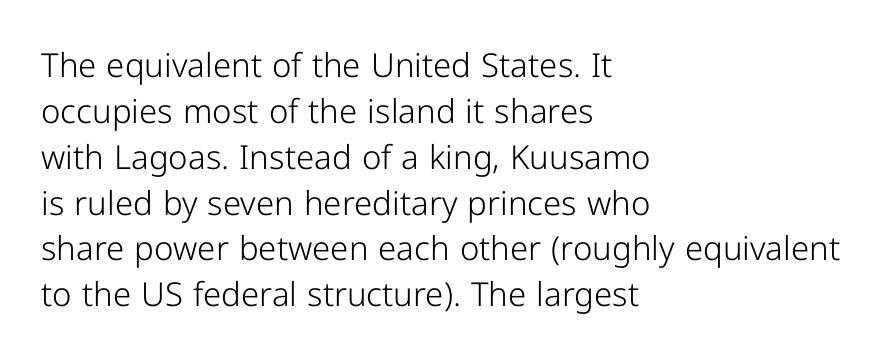
The image shows 33 px light sans-serif type, upright; set left-aligned, normal line spacing (1.39x), normal letter spacing, not underlined; low stroke contrast and a medium x-height.
